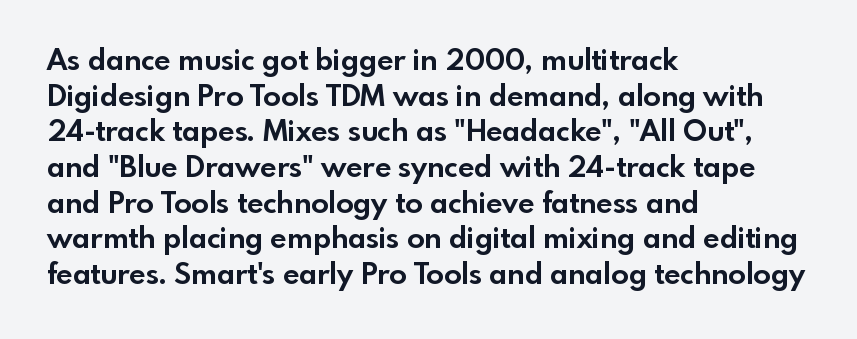
Q: Is the text bold? A: Yes.
Q: Is the text italic (slanted)? A: No, it is upright.
Q: Is the typeface a serif or a sans-serif typeface? A: Sans-serif.
Q: Is the text underlined? A: No.
Q: How is the paragraph aligned? A: Left-aligned.
Q: Is the spacing between letters normal or unusually wide? A: Normal.
Q: Width (condensed, normal, or wide)? A: Normal.
Q: x-height? A: Small.
Q: Monospaced? A: No.
